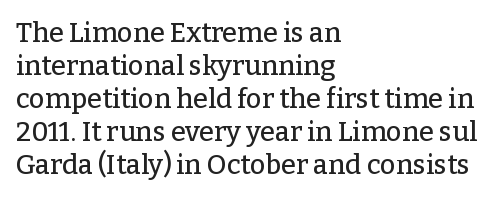
No extra tracking has been applied to these lines. Check the space under the baseline: it is left empty. The font's upright variant was chosen for this text. Casual observation: everything's shoved over to the left.
